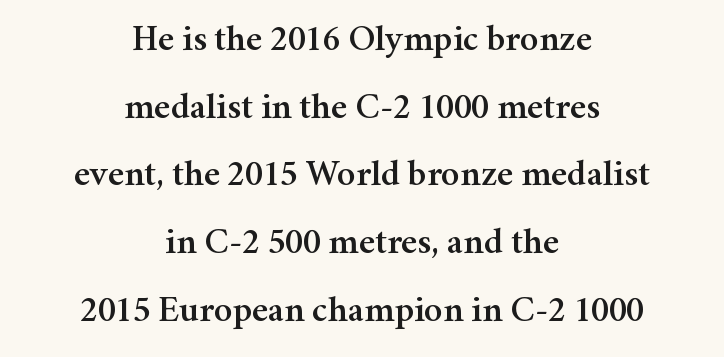
{"serif": "yes", "italic": "no", "width": "normal", "stroke_contrast": "medium", "x_height": "medium", "monospaced": "no", "underline": "no", "align": "center", "line_spacing_ratio": 1.83, "letter_spacing": "normal", "letter_spacing_em": 0.0, "glyph_px": 37}
